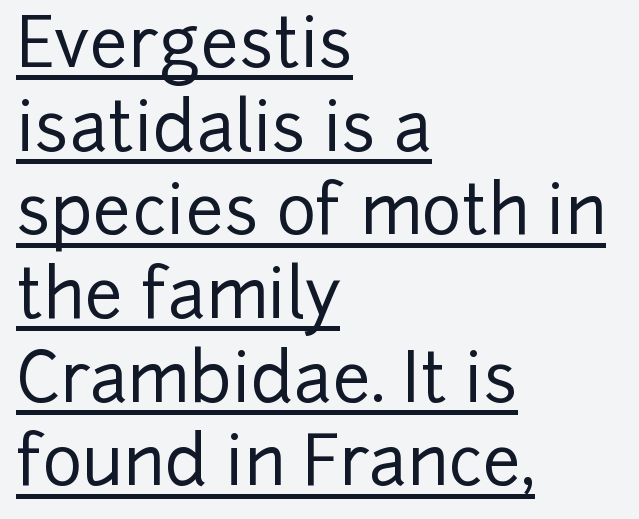
In terms of posture, this sample is upright. Each letter keeps its own natural width here, so spacing adapts to shape. Students, note that the glyphs here touch the page at normal intervals. The passage shown is underscored from start to finish.
